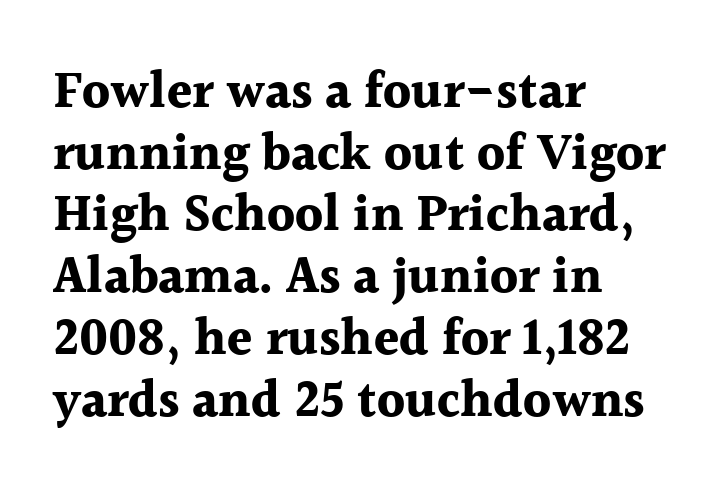
Q: Is the text bold? A: Yes.
Q: Is the text italic (slanted)? A: No, it is upright.
Q: Is the typeface a serif or a sans-serif typeface? A: Serif.
Q: Is the text underlined? A: No.
Q: How is the paragraph aligned? A: Left-aligned.
Q: Is the spacing between letters normal or unusually wide? A: Normal.
Q: Width (condensed, normal, or wide)? A: Normal.
Q: x-height? A: Medium.
Q: Monospaced? A: No.
